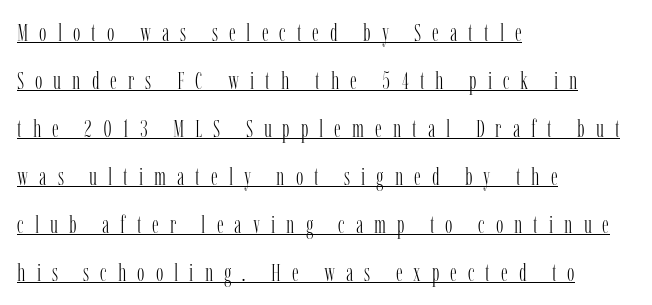
{"italic": "no", "bold": "no", "underline": "yes", "align": "left", "line_spacing": "loose", "line_spacing_ratio": 1.92, "letter_spacing": "wide", "letter_spacing_em": 0.44, "glyph_px": 25}
